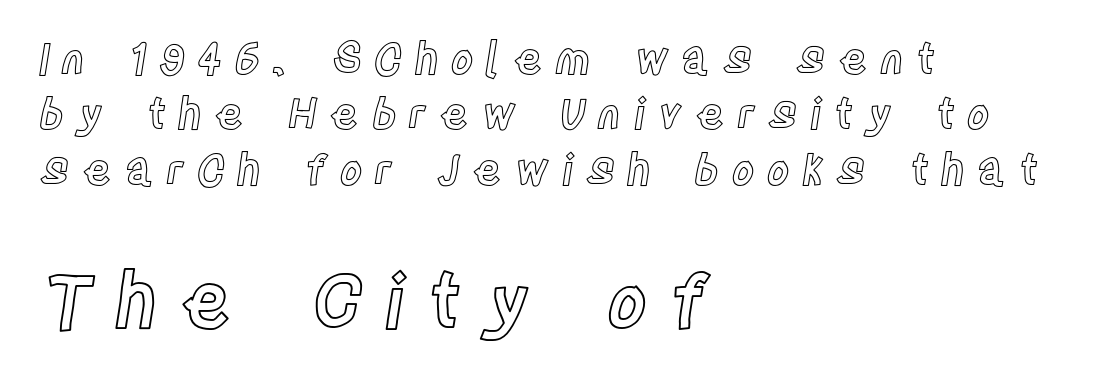
{"width": "condensed", "x_height": "large", "monospaced": "no", "underline": "no", "align": "left", "line_spacing": "normal", "line_spacing_ratio": 1.29, "letter_spacing": "wide", "letter_spacing_em": 0.29, "larger_block": "second", "size_ratio": 1.77, "glyph_px": 76}
